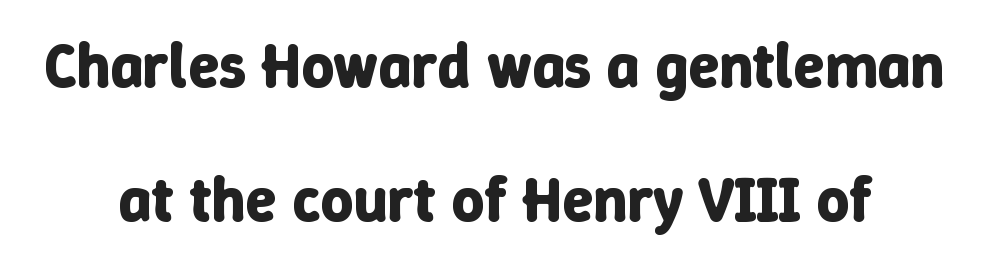
Q: Is the text bold? A: Yes.
Q: Is the text italic (slanted)? A: No, it is upright.
Q: Is the text underlined? A: No.
Q: Is the spacing between letters normal or unusually wide? A: Normal.
Q: Is the spacing between lines tight, normal or loose? A: Loose.
Q: Width (condensed, normal, or wide)? A: Normal.
Q: Stroke contrast? A: Low.
Q: x-height? A: Medium.
Q: Monospaced? A: No.
